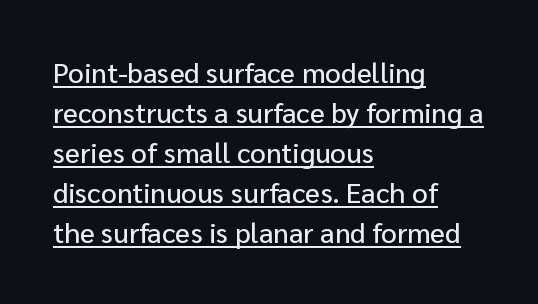
Q: Is the text italic (slanted)? A: No, it is upright.
Q: Is the typeface a serif or a sans-serif typeface? A: Sans-serif.
Q: Is the text underlined? A: Yes.
Q: How is the paragraph aligned? A: Left-aligned.
Q: Is the spacing between letters normal or unusually wide? A: Normal.
Q: Is the spacing between lines tight, normal or loose? A: Normal.
Q: Width (condensed, normal, or wide)? A: Normal.
Q: Stroke contrast? A: Low.
Q: x-height? A: Medium.
Q: Monospaced? A: No.
